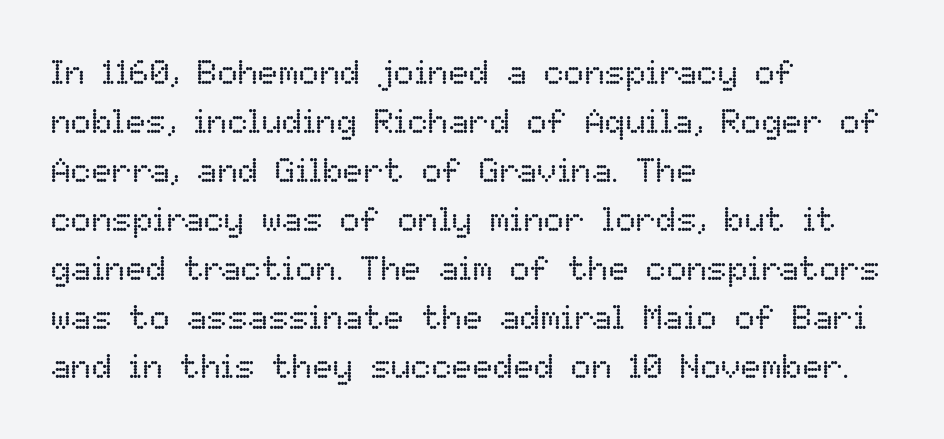
Q: Is the text bold? A: No.
Q: Is the text italic (slanted)? A: No, it is upright.
Q: Is the text underlined? A: No.
Q: How is the paragraph aligned? A: Left-aligned.
Q: Is the spacing between letters normal or unusually wide? A: Normal.
Q: Is the spacing between lines tight, normal or loose? A: Normal.
Q: Width (condensed, normal, or wide)? A: Normal.
Q: Stroke contrast? A: Low.
Q: x-height? A: Medium.
Q: Monospaced? A: No.
